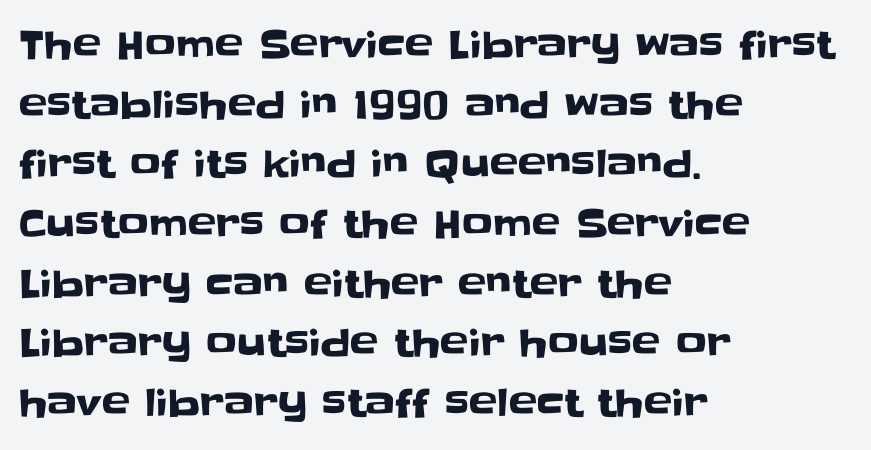
{"serif": "no", "italic": "no", "width": "normal", "stroke_contrast": "low", "x_height": "large", "monospaced": "no", "underline": "no", "align": "left", "line_spacing": "normal", "line_spacing_ratio": 1.57, "letter_spacing": "normal", "letter_spacing_em": 0.0, "glyph_px": 38}
